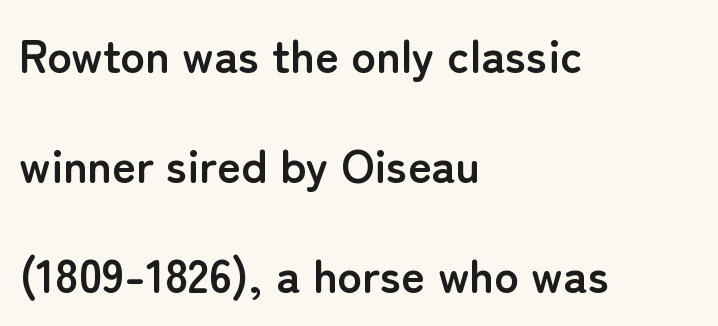
{"serif": "no", "italic": "no", "bold": "yes", "weight": "semibold", "width": "normal", "stroke_contrast": "low", "x_height": "medium", "monospaced": "no", "underline": "no", "align": "left", "line_spacing": "loose", "line_spacing_ratio": 2.39, "letter_spacing": "normal", "letter_spacing_em": 0.0, "glyph_px": 46}
